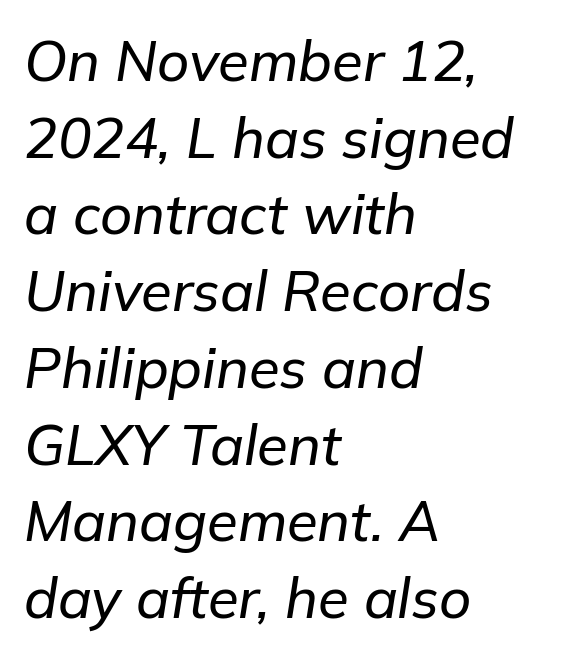
The paragraph shown leans on its left margin. Note the varied advance widths — an 'i' is clearly narrower than an 'm'. Baseline-to-baseline distance is the conventional proportion of letter height. The gap between lines stays unmarked. Tracking value appears to be zero — textbook default spacing.
